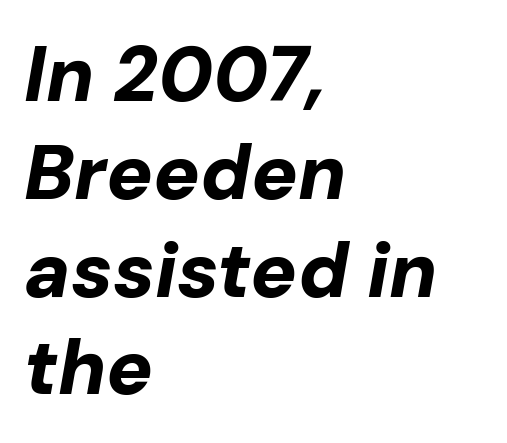
The image shows 77 px bold type, italic (leaning right); set left-aligned, normal line spacing (1.27x), normal letter spacing, not underlined; low stroke contrast and a medium x-height.
